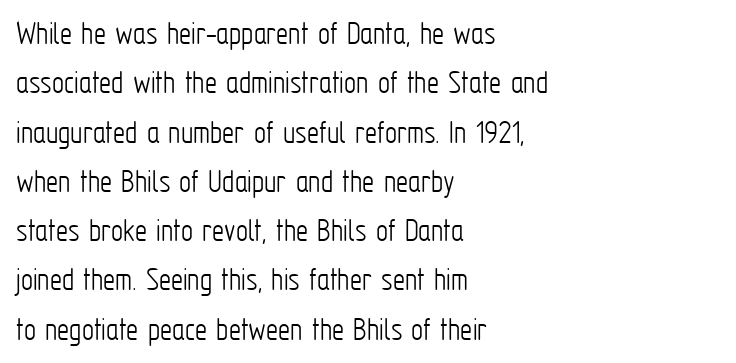
{"serif": "no", "italic": "no", "bold": "no", "weight": "light", "width": "condensed", "stroke_contrast": "low", "x_height": "medium", "monospaced": "no", "underline": "no", "align": "left", "line_spacing": "normal", "line_spacing_ratio": 1.45, "letter_spacing": "normal", "letter_spacing_em": 0.0, "glyph_px": 34}
